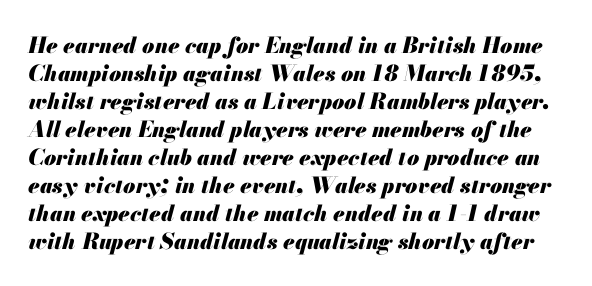
Normally led — the rows are evenly, conventionally spaced. Typesetter's note: full bold, strokes at maximum text heaviness. Check under the words: just untouched page. The letterforms sit shoulder to shoulder at normal distance. Quick note: italic.
